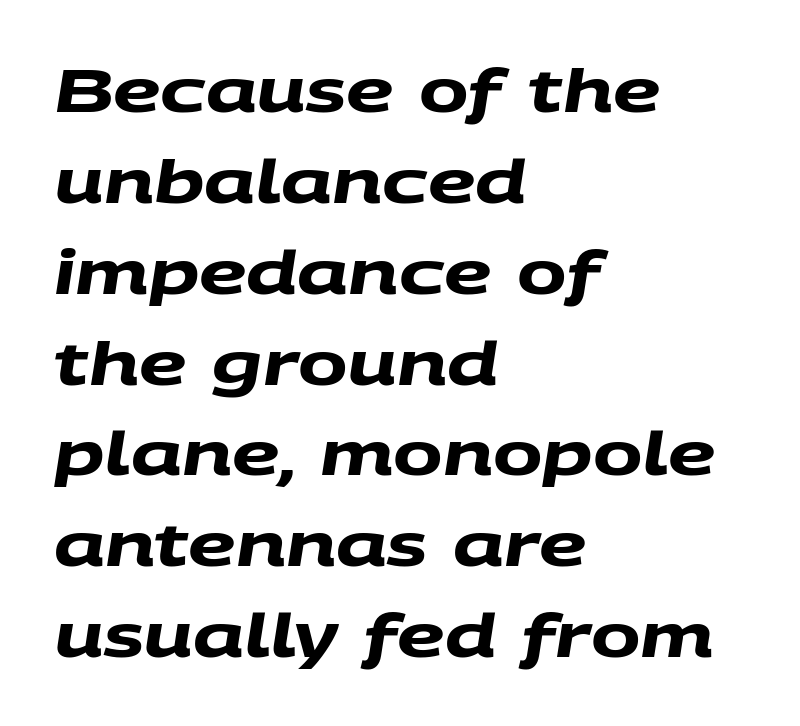
Q: Is the text bold? A: Yes.
Q: Is the typeface a serif or a sans-serif typeface? A: Sans-serif.
Q: Is the text underlined? A: No.
Q: How is the paragraph aligned? A: Left-aligned.
Q: Is the spacing between letters normal or unusually wide? A: Normal.
Q: Is the spacing between lines tight, normal or loose? A: Normal.
Q: Width (condensed, normal, or wide)? A: Wide.
Q: Stroke contrast? A: Medium.
Q: x-height? A: Large.
Q: Monospaced? A: No.
